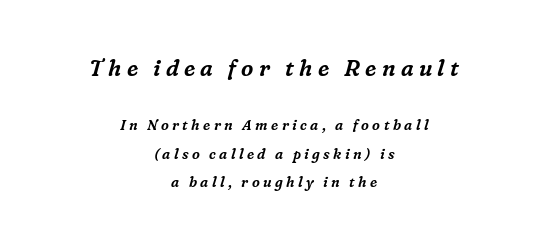
Quick note: italic. The vertical gap from one line to the next is large. The gaps between neighbouring characters are conspicuously large. The typesetter chose a symmetrical, centered arrangement here. Scale decreases going downward across the two blocks. Words float on clear page, feet unadorned.
